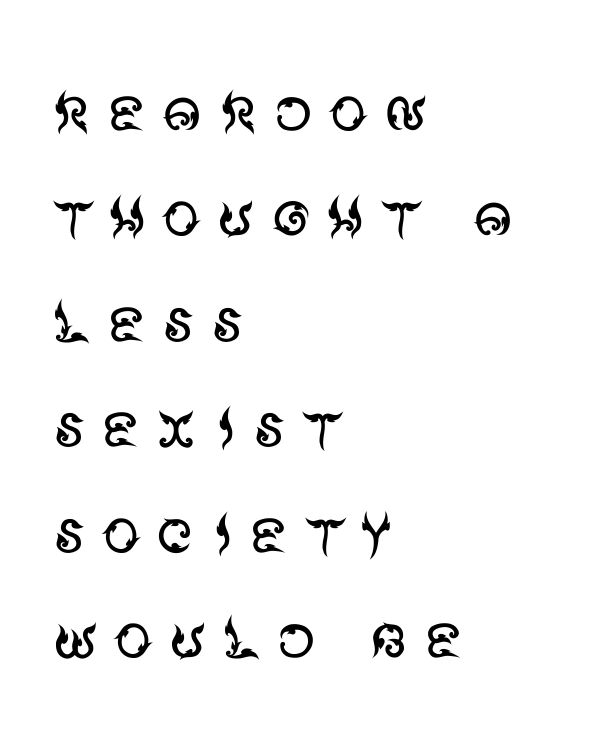
{"serif": "no", "italic": "no", "bold": "no", "weight": "regular", "width": "normal", "stroke_contrast": "medium", "x_height": "large", "monospaced": "no", "underline": "no", "align": "left", "line_spacing": "normal", "line_spacing_ratio": 1.37, "glyph_px": 77}
